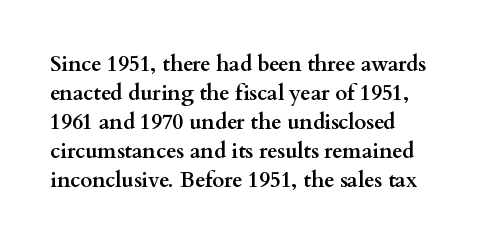
Q: Is the text bold? A: Yes.
Q: Is the text italic (slanted)? A: No, it is upright.
Q: Is the text underlined? A: No.
Q: Is the spacing between letters normal or unusually wide? A: Normal.
Q: Is the spacing between lines tight, normal or loose? A: Normal.
